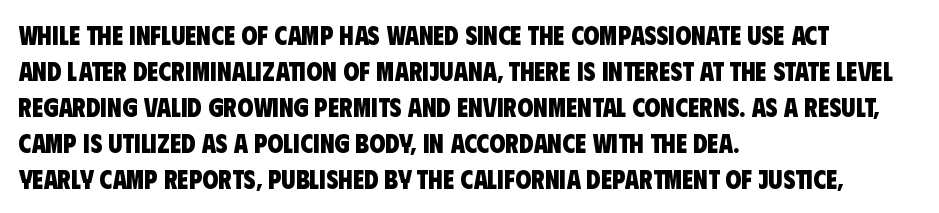
{"bold": "yes", "underline": "no", "align": "left", "line_spacing": "normal", "line_spacing_ratio": 1.38, "letter_spacing": "normal", "letter_spacing_em": 0.0, "glyph_px": 26}
